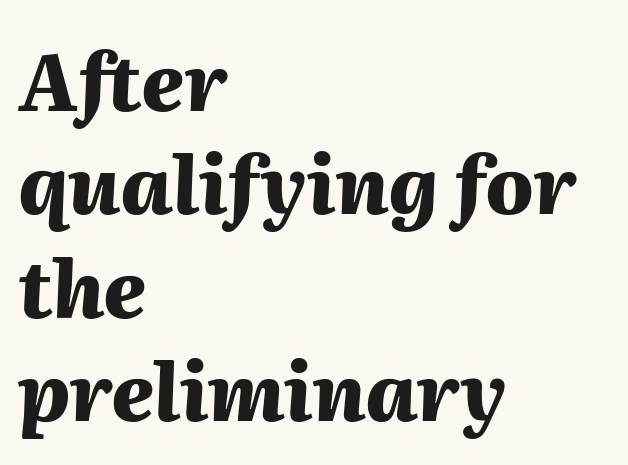
A normal amount of white space separates one row of letters from the next. Italic? Definitely — the glyphs are oblique. Standard letterfit; no display-style spreading of the glyphs. Does the copy run flush right? No — it runs flush left. Is the type bold? Yes — the strokes are clearly thick and heavy. Decoration check: the copy has no underline.
